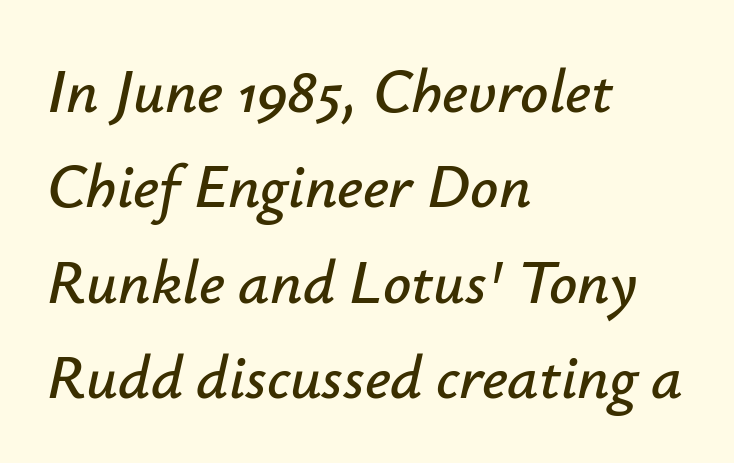
Q: Is the text italic (slanted)? A: Yes, it leans right by about 12 degrees.
Q: Is the text underlined? A: No.
Q: How is the paragraph aligned? A: Left-aligned.
Q: Is the spacing between letters normal or unusually wide? A: Normal.
Q: Is the spacing between lines tight, normal or loose? A: Normal.
Q: Width (condensed, normal, or wide)? A: Normal.
Q: Stroke contrast? A: Low.
Q: x-height? A: Small.
Q: Monospaced? A: No.
